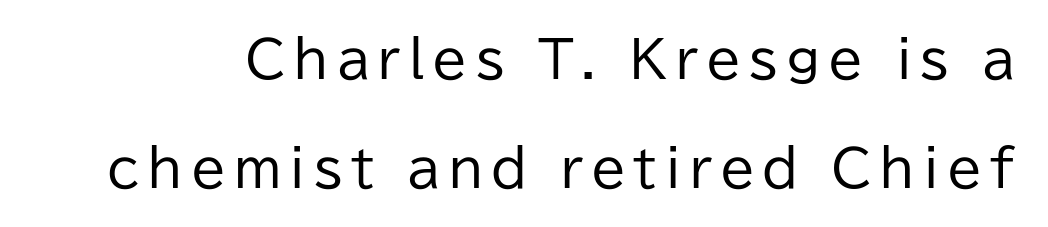
The image shows 51 px regular-weight sans-serif type, upright; set loose line spacing (2.13x), not underlined; low stroke contrast and a medium x-height.
